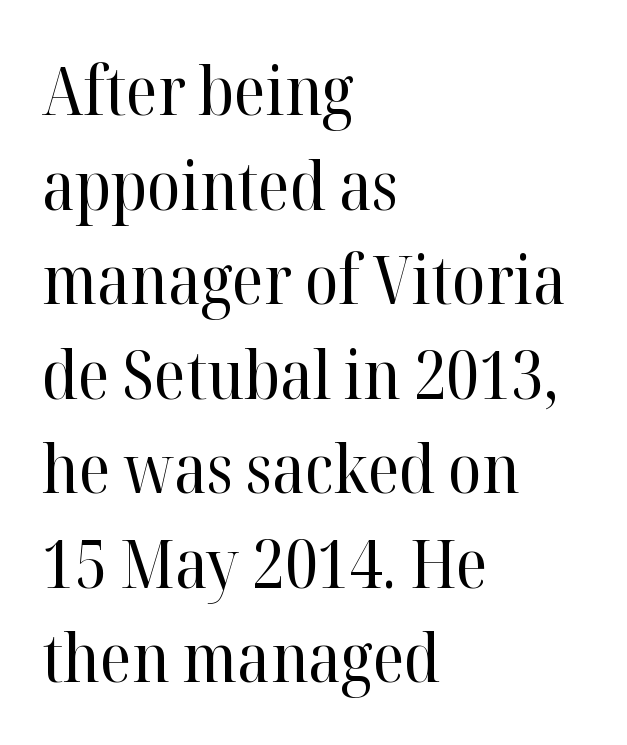
One glance says typical: line gaps are just what's usual. Weight class: somewhere from thin through regular. This is roman type, the default non-slanted kind. Check under the words: just untouched page. Tracking here is standard; glyphs follow each other at the usual distance.
